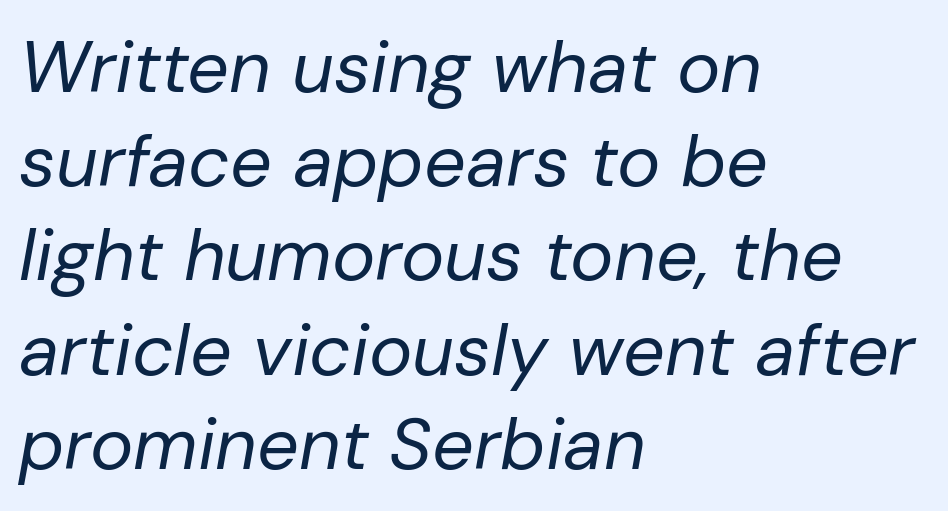
The image shows 73 px regular-weight type, italic (leaning right); set left-aligned, normal line spacing (1.29x), normal letter spacing, not underlined; low stroke contrast and a medium x-height.
